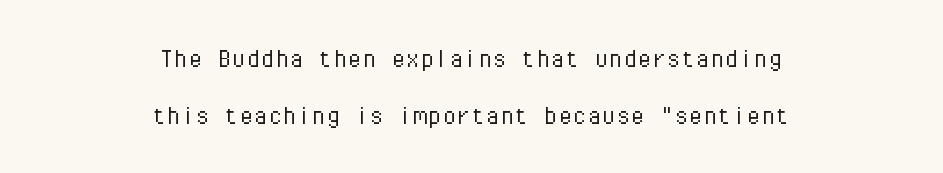
The passage is arranged like a title page — every line centered. The gaps between neighbouring characters are ordinary and unremarkable. Posture: straight, roman, zero tilt. Do the characters align in a grid? Yes, the font is monospaced.
